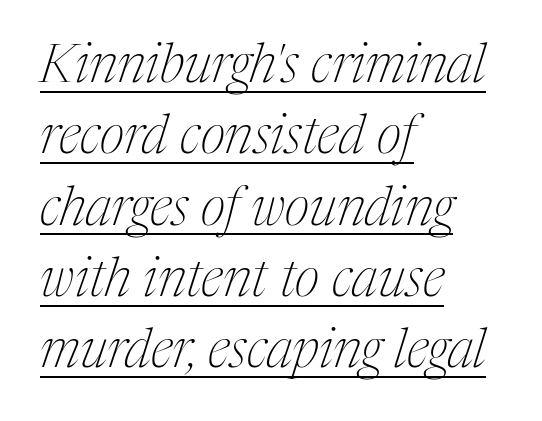
{"serif": "yes", "italic": "yes", "lean": "right", "slant_degrees": 17, "bold": "no", "weight": "thin", "width": "condensed", "stroke_contrast": "medium", "x_height": "medium", "monospaced": "no", "underline": "yes", "align": "left", "line_spacing": "normal", "line_spacing_ratio": 1.32, "letter_spacing": "normal", "letter_spacing_em": 0.0, "glyph_px": 54}
